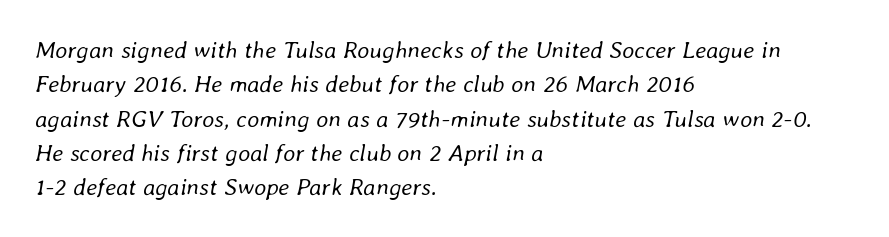
{"italic": "yes", "lean": "right", "slant_degrees": 8, "bold": "no", "underline": "no", "align": "left", "line_spacing": "normal", "line_spacing_ratio": 1.43, "letter_spacing": "normal", "letter_spacing_em": 0.0, "glyph_px": 24}
